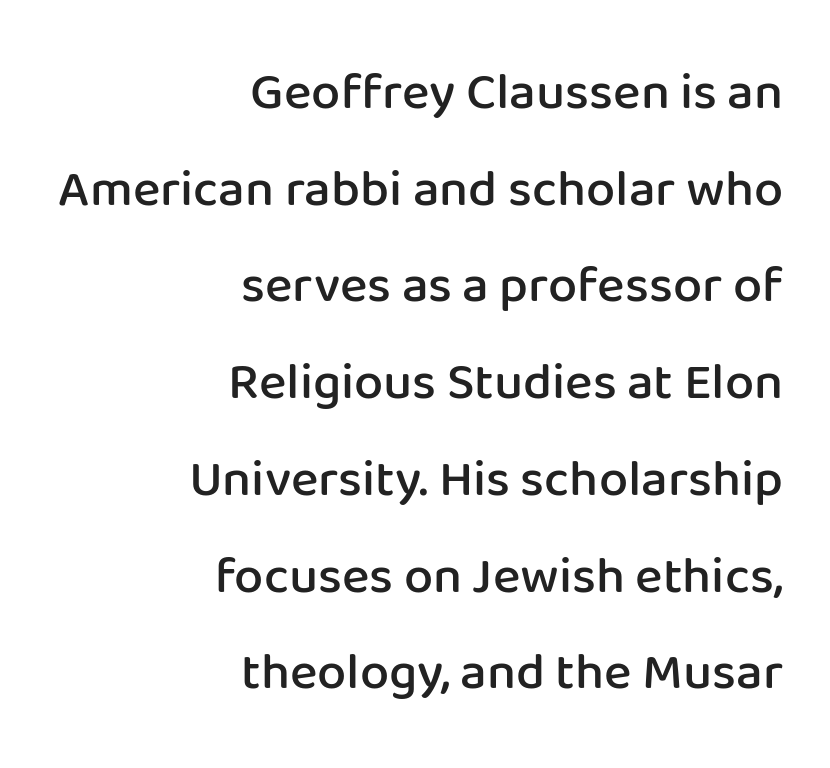
{"serif": "no", "italic": "no", "bold": "semi", "weight": "semibold", "width": "normal", "stroke_contrast": "low", "x_height": "medium", "monospaced": "no", "underline": "no", "align": "right", "line_spacing_ratio": 1.86, "letter_spacing": "normal", "letter_spacing_em": 0.0, "glyph_px": 52}
